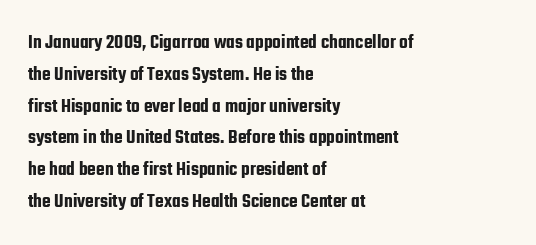
Q: Is the text italic (slanted)? A: No, it is upright.
Q: Is the text underlined? A: No.
Q: How is the paragraph aligned? A: Left-aligned.
Q: Is the spacing between letters normal or unusually wide? A: Normal.
Q: Is the spacing between lines tight, normal or loose? A: Normal.
